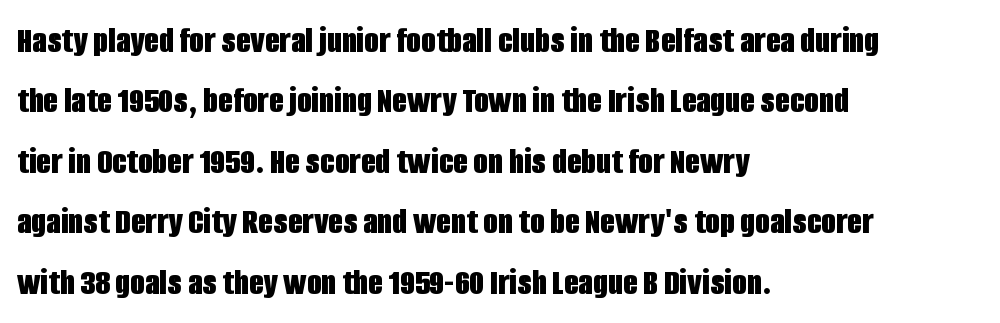
The image shows 38 px bold, condensed sans-serif type, upright; set left-aligned, normal line spacing (1.59x), normal letter spacing, not underlined; low stroke contrast and a large x-height.
